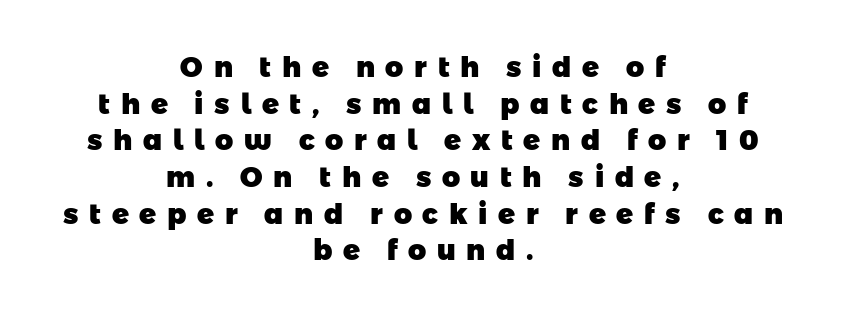
The image shows 28 px heavy sans-serif type; set centered, normal line spacing (1.31x), unusually wide letter spacing (+0.38 em), not underlined; low stroke contrast and a medium x-height.
